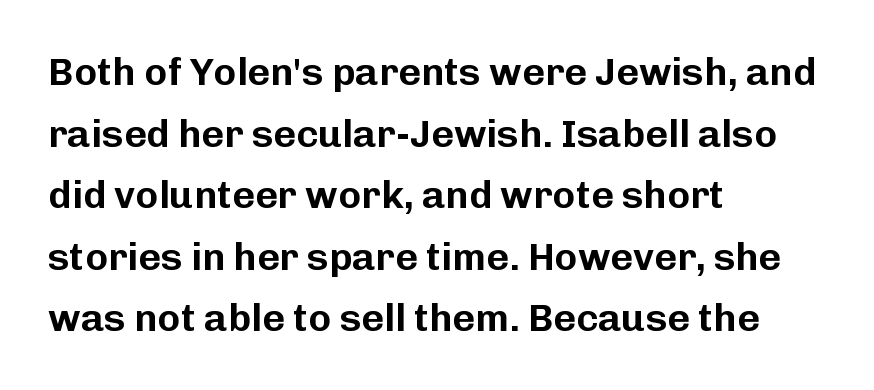
{"serif": "no", "italic": "no", "width": "normal", "stroke_contrast": "low", "x_height": "medium", "monospaced": "no", "underline": "no", "align": "left", "line_spacing": "normal", "line_spacing_ratio": 1.58, "letter_spacing": "normal", "letter_spacing_em": 0.0, "glyph_px": 39}
